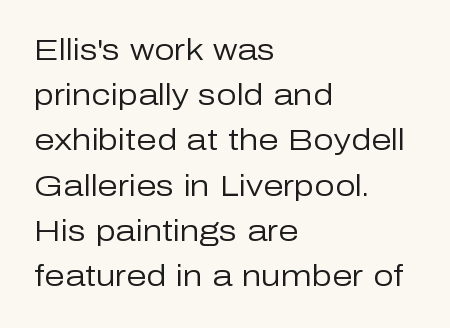
{"serif": "no", "italic": "no", "bold": "no", "weight": "regular", "width": "normal", "stroke_contrast": "low", "x_height": "medium", "monospaced": "no", "underline": "no", "align": "left", "line_spacing": "normal", "line_spacing_ratio": 1.56, "letter_spacing": "normal", "letter_spacing_em": 0.0, "glyph_px": 29}
